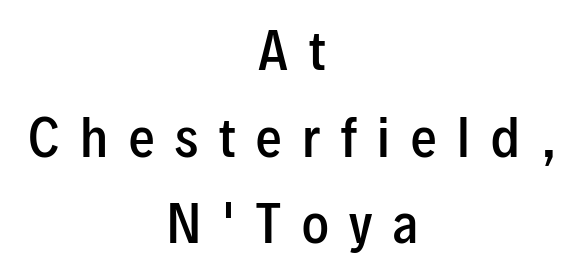
Q: Is the text bold? A: Semi-bold.
Q: Is the text italic (slanted)? A: No, it is upright.
Q: Is the typeface a serif or a sans-serif typeface? A: Sans-serif.
Q: Is the text underlined? A: No.
Q: How is the paragraph aligned? A: Centered.
Q: Is the spacing between letters normal or unusually wide? A: Unusually wide.
Q: Is the spacing between lines tight, normal or loose? A: Normal.
Q: Width (condensed, normal, or wide)? A: Condensed.
Q: Stroke contrast? A: Low.
Q: x-height? A: Medium.
Q: Monospaced? A: No.
